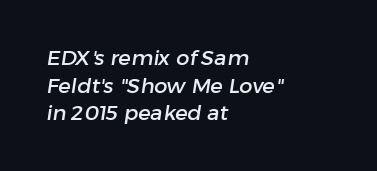
Q: Is the text underlined? A: No.
Q: How is the paragraph aligned? A: Left-aligned.
Q: Is the spacing between letters normal or unusually wide? A: Normal.
Q: Is the spacing between lines tight, normal or loose? A: Normal.
